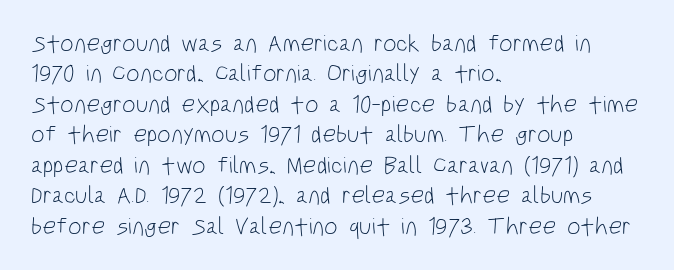
The type sits square on the baseline with zero lean. Only glyphs here, with clear space below each row. This sample is left-justified, so line endings fall wherever the words run out. Nothing unusual about the tracking: characters are spaced as the font intends. No extra ink here — the face is not bold.
